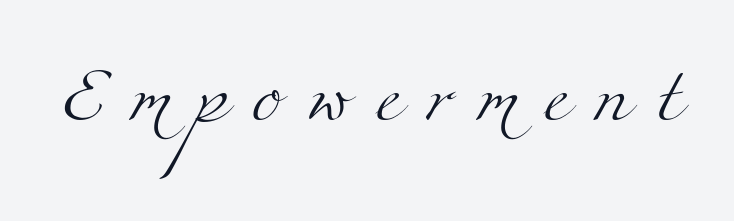
Q: Is the text bold? A: No.
Q: Is the text underlined? A: No.
Q: Is the spacing between letters normal or unusually wide? A: Unusually wide.
Q: Width (condensed, normal, or wide)? A: Wide.
Q: Stroke contrast? A: Medium.
Q: x-height? A: Small.
Q: Monospaced? A: No.
